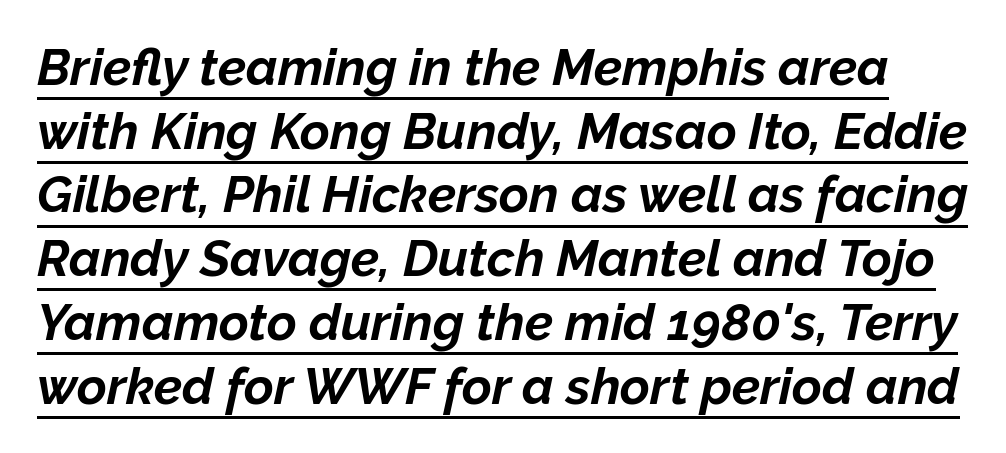
Q: Is the text bold? A: Yes.
Q: Is the text italic (slanted)? A: Yes, it leans right by about 12 degrees.
Q: Is the text underlined? A: Yes.
Q: Is the spacing between letters normal or unusually wide? A: Normal.
Q: Is the spacing between lines tight, normal or loose? A: Normal.
Q: Width (condensed, normal, or wide)? A: Normal.
Q: Stroke contrast? A: Low.
Q: x-height? A: Medium.
Q: Monospaced? A: No.
